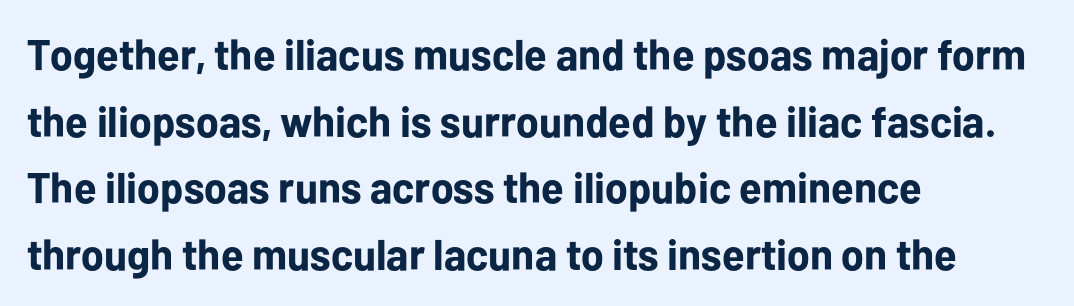
{"serif": "no", "italic": "no", "bold": "yes", "weight": "bold", "width": "normal", "stroke_contrast": "low", "x_height": "medium", "monospaced": "no", "underline": "no", "align": "left", "line_spacing": "normal", "line_spacing_ratio": 1.55, "letter_spacing": "normal", "letter_spacing_em": 0.0, "glyph_px": 43}
